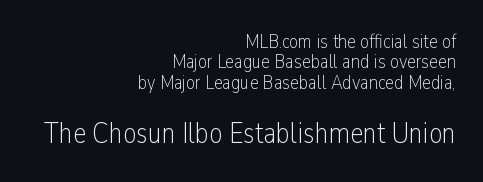
The image shows 30 px light, condensed sans-serif type, upright; set right-aligned, tight line spacing (1.02x), normal letter spacing, not underlined; the second (bottom) block is 1.5x larger; low stroke contrast and a medium x-height.
